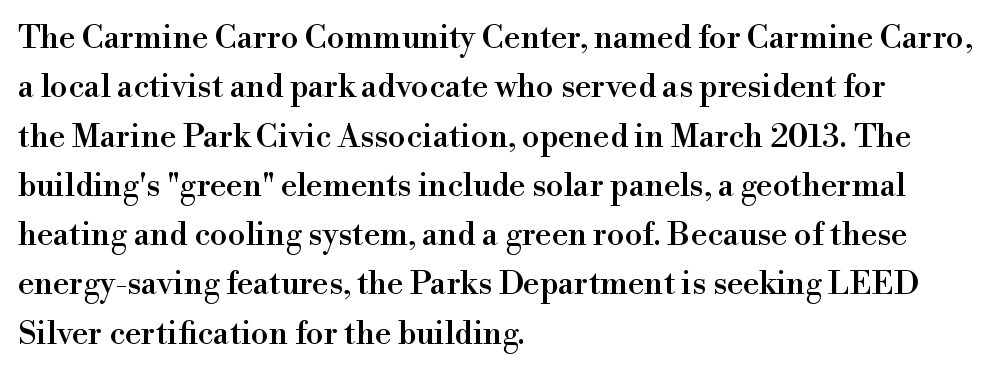
{"serif": "yes", "italic": "no", "width": "normal", "stroke_contrast": "high", "x_height": "small", "monospaced": "no", "underline": "no", "align": "left", "line_spacing": "normal", "line_spacing_ratio": 1.54, "letter_spacing": "normal", "letter_spacing_em": 0.0, "glyph_px": 32}
